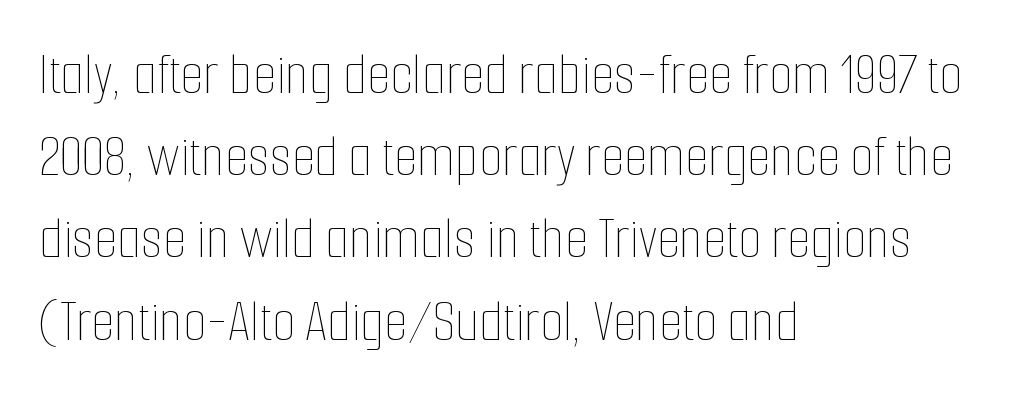
The image shows 60 px thin, condensed type, upright; set left-aligned, normal line spacing (1.37x), normal letter spacing, not underlined; low stroke contrast and a medium x-height.
